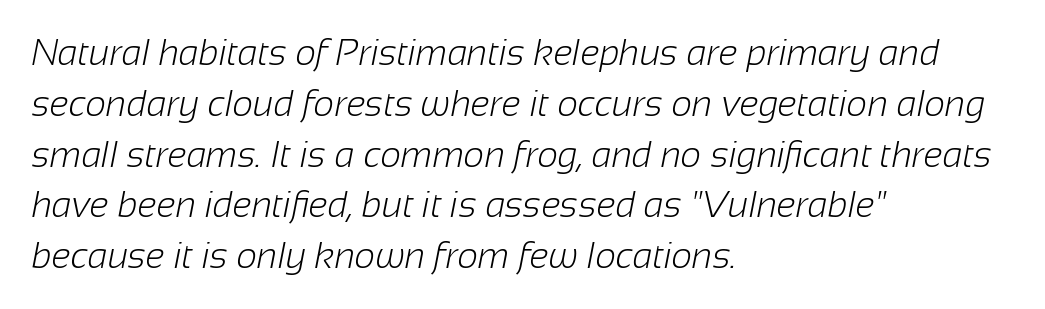
{"serif": "no", "bold": "no", "weight": "light", "width": "normal", "stroke_contrast": "low", "x_height": "medium", "monospaced": "no", "underline": "no", "align": "left", "line_spacing": "normal", "line_spacing_ratio": 1.41, "letter_spacing": "normal", "letter_spacing_em": 0.0, "glyph_px": 36}
